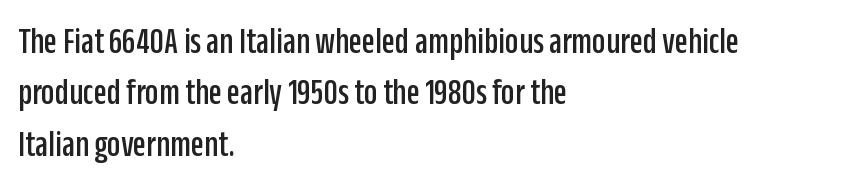
The image shows 38 px condensed sans-serif type, upright; set left-aligned, normal line spacing (1.35x), normal letter spacing, not underlined; low stroke contrast and a large x-height.
